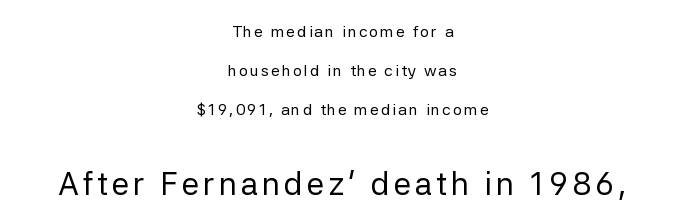
Q: Is the text bold? A: No.
Q: Is the text italic (slanted)? A: No, it is upright.
Q: Is the typeface a serif or a sans-serif typeface? A: Sans-serif.
Q: Is the text underlined? A: No.
Q: How is the paragraph aligned? A: Centered.
Q: Is the spacing between lines tight, normal or loose? A: Loose.
Q: Which block of text is set in a larger size, the first (top) or the second (bottom)? A: The second (bottom) one.
Q: Width (condensed, normal, or wide)? A: Normal.
Q: Stroke contrast? A: Low.
Q: x-height? A: Medium.
Q: Monospaced? A: No.
